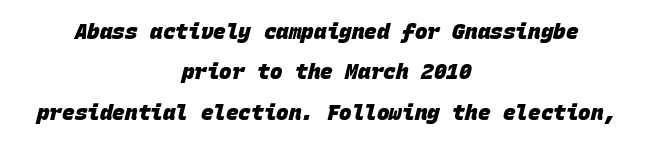
The image shows 21 px bold type; set centered, loose line spacing (1.92x), normal letter spacing, not underlined.
